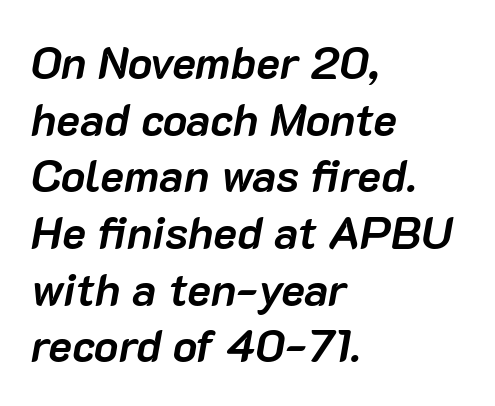
Q: Is the text bold? A: Yes.
Q: Is the text italic (slanted)? A: Yes, it leans right by about 10 degrees.
Q: Is the text underlined? A: No.
Q: How is the paragraph aligned? A: Left-aligned.
Q: Is the spacing between letters normal or unusually wide? A: Normal.
Q: Is the spacing between lines tight, normal or loose? A: Normal.
Q: Width (condensed, normal, or wide)? A: Normal.
Q: Stroke contrast? A: Low.
Q: x-height? A: Medium.
Q: Monospaced? A: No.
